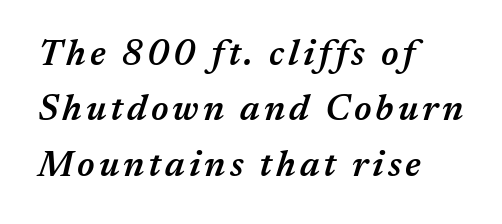
{"italic": "yes", "lean": "right", "slant_degrees": 17, "bold": "semi", "weight": "semibold", "width": "normal", "stroke_contrast": "medium", "x_height": "medium", "monospaced": "no", "underline": "no", "align": "left", "line_spacing": "normal", "line_spacing_ratio": 1.54, "glyph_px": 36}
